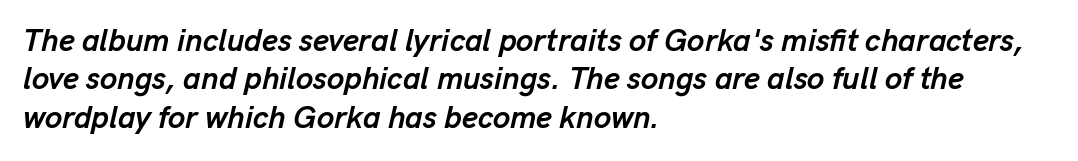
Q: Is the text bold? A: Yes.
Q: Is the text italic (slanted)? A: Yes, it leans right by about 13 degrees.
Q: Is the text underlined? A: No.
Q: How is the paragraph aligned? A: Left-aligned.
Q: Is the spacing between letters normal or unusually wide? A: Normal.
Q: Width (condensed, normal, or wide)? A: Normal.
Q: Stroke contrast? A: Low.
Q: x-height? A: Medium.
Q: Monospaced? A: No.
